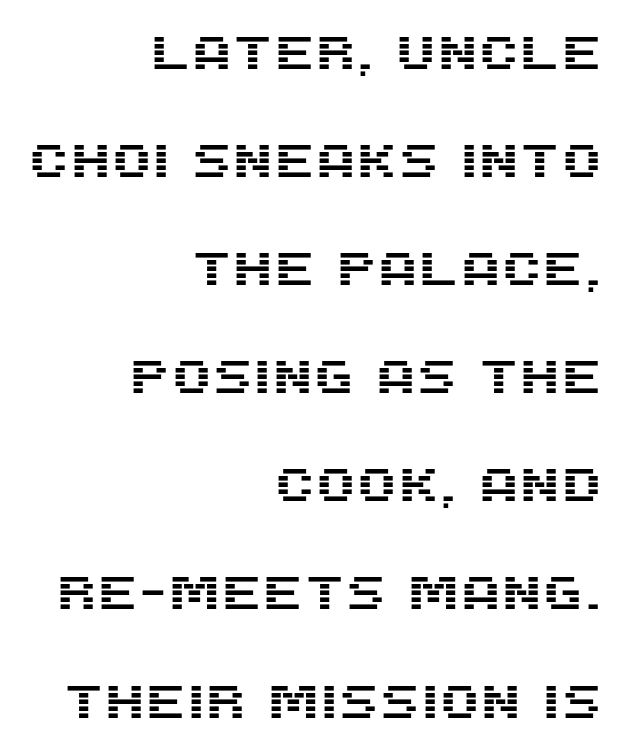
The image shows 47 px sans-serif type, upright; set right-aligned, loose line spacing (2.3x), normal letter spacing, not underlined; medium stroke contrast and a large x-height.
